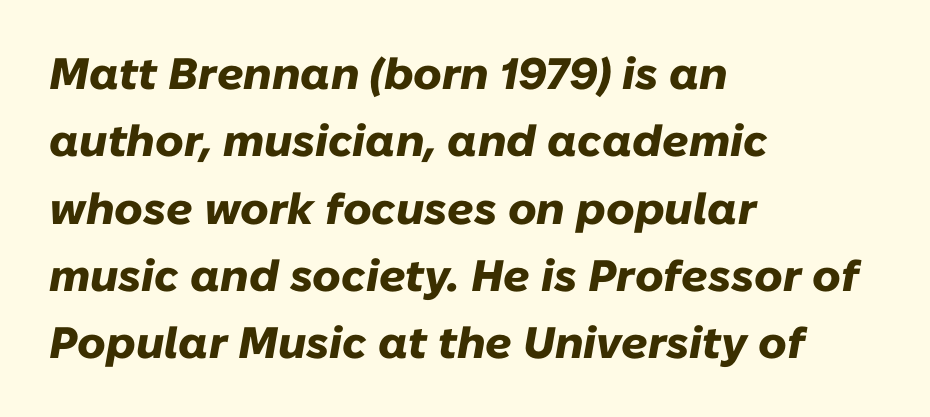
Q: Is the text bold? A: Yes.
Q: Is the text italic (slanted)? A: Yes, it leans right by about 10 degrees.
Q: Is the text underlined? A: No.
Q: How is the paragraph aligned? A: Left-aligned.
Q: Is the spacing between letters normal or unusually wide? A: Normal.
Q: Is the spacing between lines tight, normal or loose? A: Normal.
Q: Width (condensed, normal, or wide)? A: Normal.
Q: Stroke contrast? A: Low.
Q: x-height? A: Medium.
Q: Monospaced? A: No.
